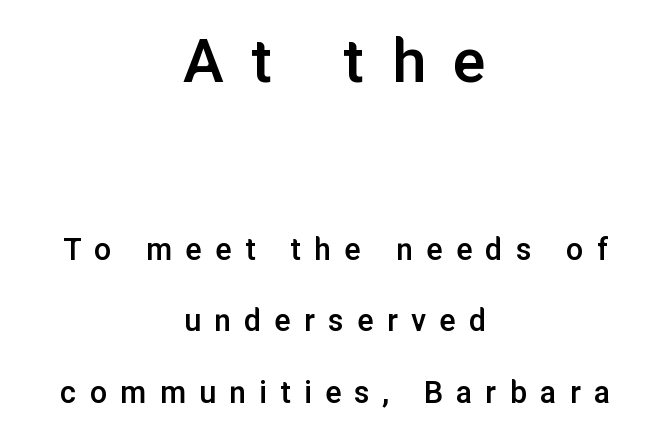
Q: Is the text bold? A: Semi-bold.
Q: Is the text italic (slanted)? A: No, it is upright.
Q: Is the typeface a serif or a sans-serif typeface? A: Sans-serif.
Q: Is the text underlined? A: No.
Q: How is the paragraph aligned? A: Centered.
Q: Is the spacing between letters normal or unusually wide? A: Unusually wide.
Q: Is the spacing between lines tight, normal or loose? A: Loose.
Q: Which block of text is set in a larger size, the first (top) or the second (bottom)? A: The first (top) one.
Q: Width (condensed, normal, or wide)? A: Normal.
Q: Stroke contrast? A: Low.
Q: x-height? A: Medium.
Q: Monospaced? A: No.
